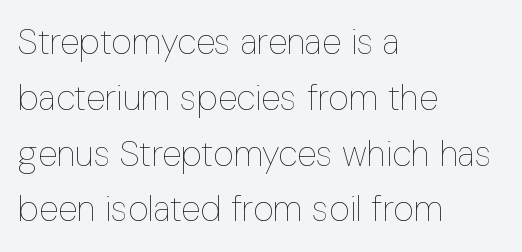
{"italic": "no", "bold": "no", "weight": "thin", "width": "condensed", "stroke_contrast": "low", "x_height": "medium", "monospaced": "no", "underline": "no", "align": "left", "line_spacing": "normal", "line_spacing_ratio": 1.55, "letter_spacing": "normal", "letter_spacing_em": 0.0, "glyph_px": 36}
